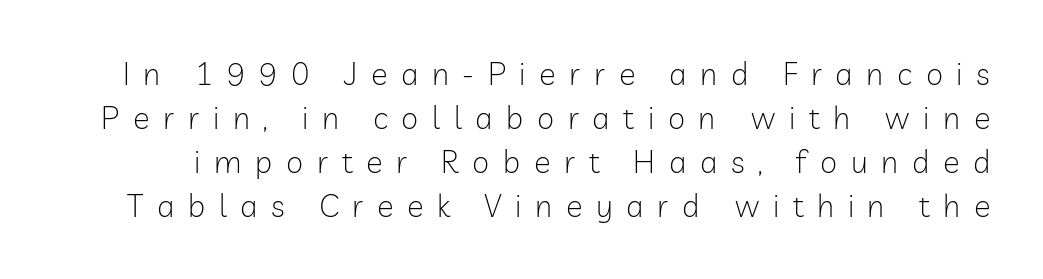
The image shows 31 px light sans-serif type, upright; set normal line spacing (1.42x), unusually wide letter spacing (+0.44 em), not underlined; low stroke contrast and a medium x-height.
